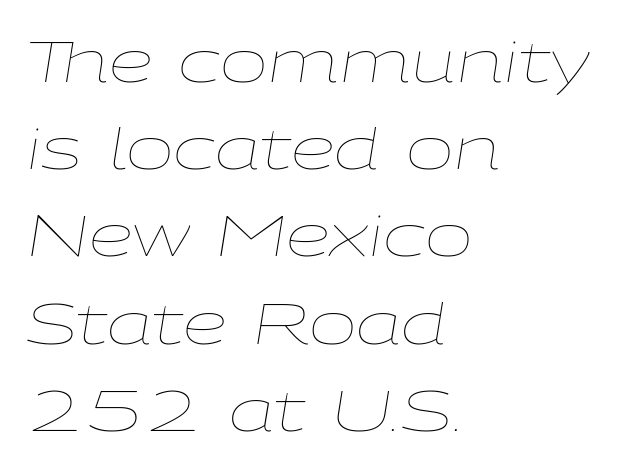
Q: Is the text bold? A: No.
Q: Is the text italic (slanted)? A: Yes, it leans right by about 9 degrees.
Q: Is the text underlined? A: No.
Q: How is the paragraph aligned? A: Left-aligned.
Q: Is the spacing between letters normal or unusually wide? A: Normal.
Q: Is the spacing between lines tight, normal or loose? A: Normal.
Q: Width (condensed, normal, or wide)? A: Wide.
Q: Stroke contrast? A: Low.
Q: x-height? A: Medium.
Q: Monospaced? A: No.
